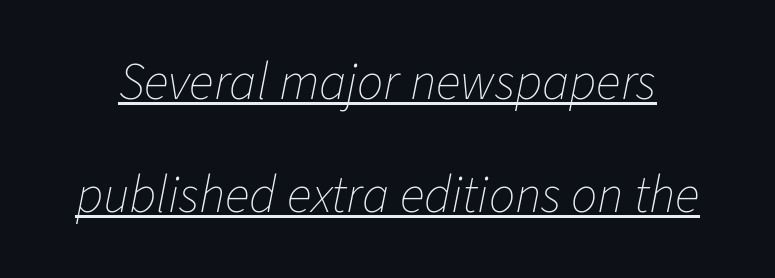
{"italic": "yes", "lean": "right", "slant_degrees": 11, "bold": "no", "weight": "thin", "width": "normal", "stroke_contrast": "low", "x_height": "medium", "monospaced": "no", "underline": "yes", "line_spacing": "loose", "line_spacing_ratio": 2.17, "letter_spacing": "normal", "letter_spacing_em": 0.0, "glyph_px": 52}
